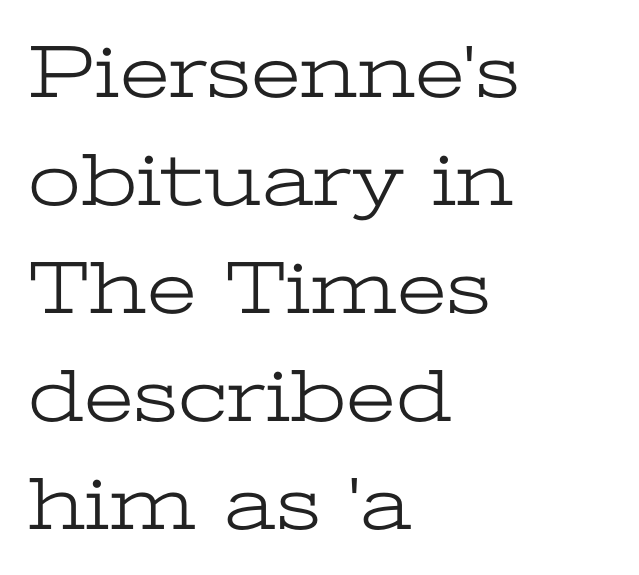
Lines of text with bare space underneath. This sample is left-justified, so line endings fall wherever the words run out. Every character sits straight up, as roman type does. Do the characters align in a grid? No, the font is proportional. A quiet, ordinary-to-light weight characterises the typeface. The leading is moderate, giving the passage an even texture.
